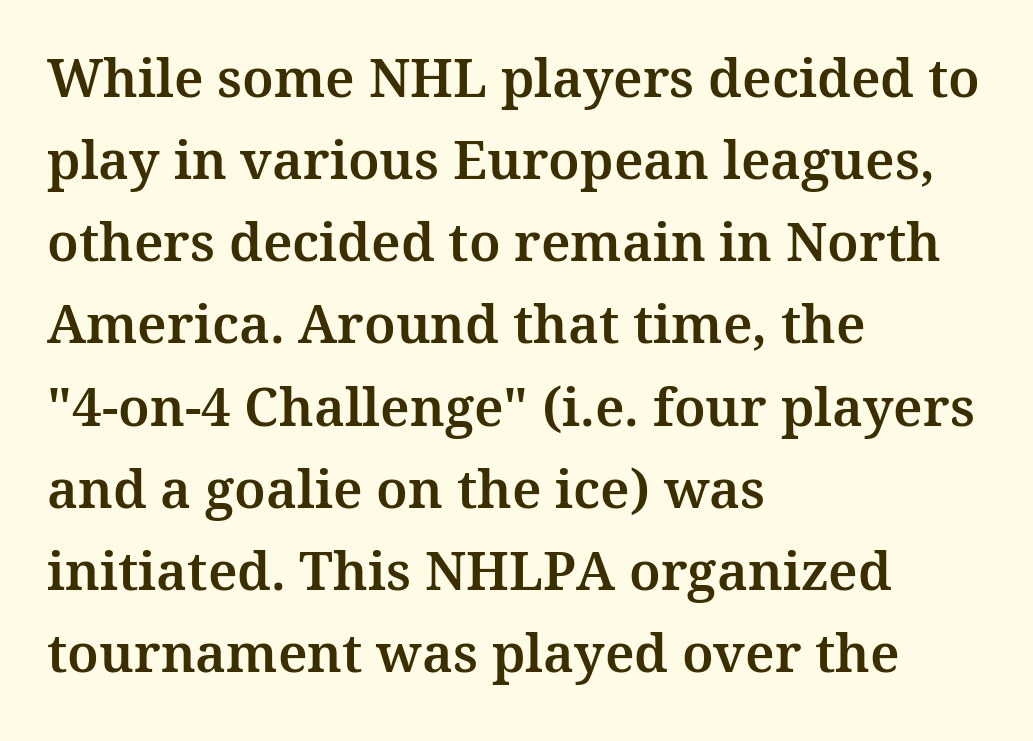
{"serif": "yes", "italic": "no", "width": "normal", "stroke_contrast": "medium", "x_height": "medium", "monospaced": "no", "underline": "no", "align": "left", "line_spacing": "normal", "line_spacing_ratio": 1.55, "letter_spacing": "normal", "letter_spacing_em": 0.0, "glyph_px": 53}
